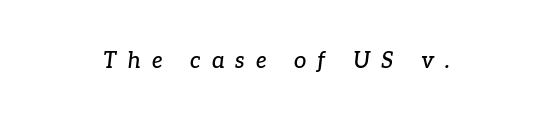
{"italic": "yes", "lean": "right", "slant_degrees": 7, "underline": "no", "letter_spacing": "wide", "letter_spacing_em": 0.5, "glyph_px": 22}
